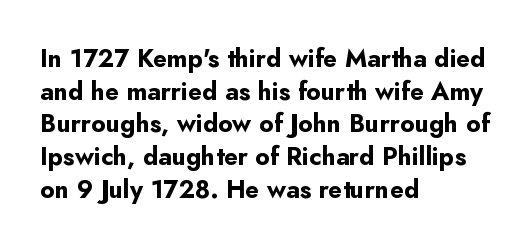
Q: Is the text bold? A: Yes.
Q: Is the text italic (slanted)? A: No, it is upright.
Q: Is the text underlined? A: No.
Q: How is the paragraph aligned? A: Left-aligned.
Q: Is the spacing between letters normal or unusually wide? A: Normal.
Q: Is the spacing between lines tight, normal or loose? A: Normal.
